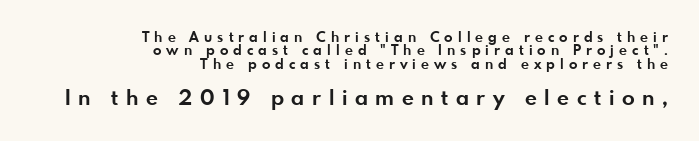
The image shows 21 px bold type, upright; set right-aligned, tight line spacing (0.95x), unusually wide letter spacing (+0.36 em), not underlined; the second (bottom) block is 1.5x larger.
